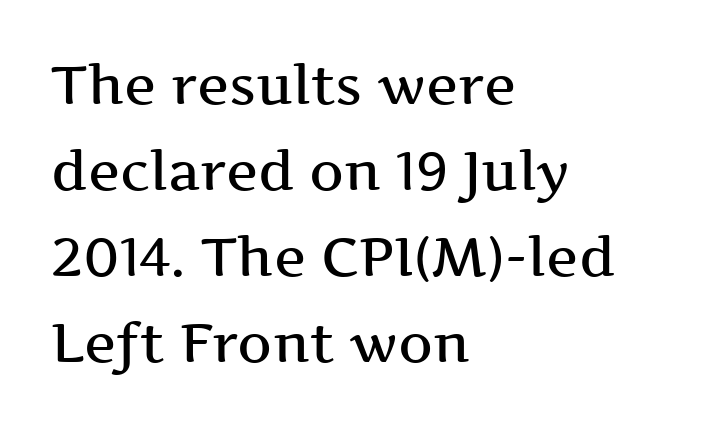
The lines in this sample share a left origin and differ only in where they stop. Weight: semibold (demi). Summary of vertical rhythm: regular, with standard interline spacing. Descenders are the only things crossing below the line. Style check: upright. The type family on display is of the serif kind.
